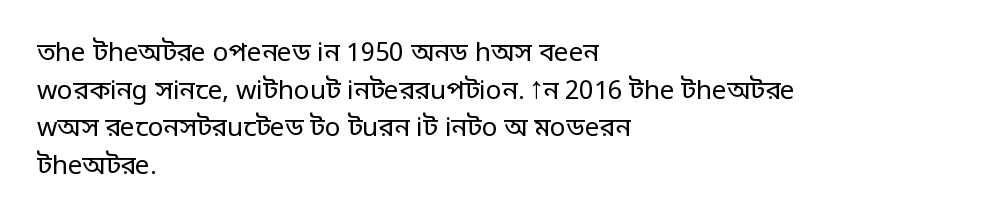
{"italic": "no", "bold": "no", "underline": "no", "align": "left", "line_spacing": "normal", "line_spacing_ratio": 1.45, "letter_spacing": "normal", "letter_spacing_em": 0.0, "glyph_px": 26}
